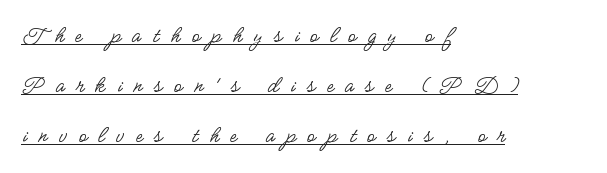
The image shows 25 px text type; set left-aligned, loose line spacing (2.0x), unusually wide letter spacing (+0.47 em), underlined.
